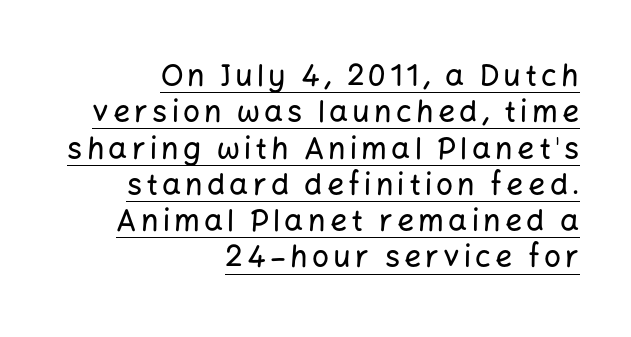
Students, observe the line beneath the letters — that is underlining. Layout note: lines flush right. Is this a fixed-width face? No — the glyphs have proportional, varying widths. These lines were composed using upright roman letters.
